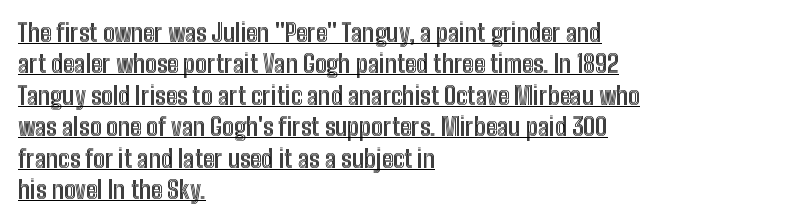
{"italic": "no", "underline": "yes", "align": "left", "line_spacing": "normal", "line_spacing_ratio": 1.31, "letter_spacing": "normal", "letter_spacing_em": 0.0, "glyph_px": 24}
